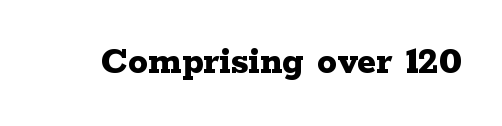
You could not count columns in this text — the font is proportionally spaced. This sample uses a serif face. This is roman type, the default non-slanted kind. Nothing unusual about the tracking: characters are spaced as the font intends. Its strokes are broad and dark, the hallmark of bold type.
